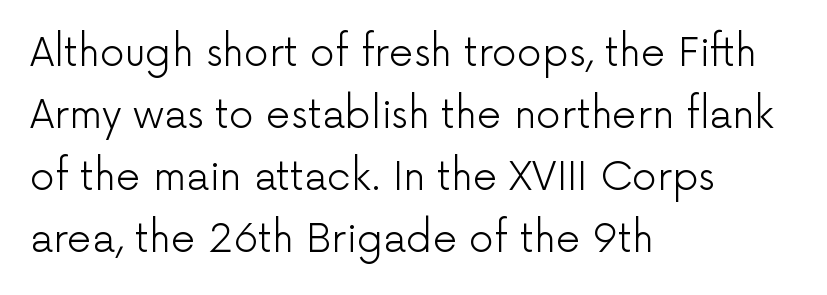
Q: Is the text bold? A: No.
Q: Is the text italic (slanted)? A: No, it is upright.
Q: Is the typeface a serif or a sans-serif typeface? A: Sans-serif.
Q: Is the text underlined? A: No.
Q: How is the paragraph aligned? A: Left-aligned.
Q: Is the spacing between letters normal or unusually wide? A: Normal.
Q: Is the spacing between lines tight, normal or loose? A: Normal.
Q: Width (condensed, normal, or wide)? A: Normal.
Q: Stroke contrast? A: Low.
Q: x-height? A: Medium.
Q: Monospaced? A: No.
